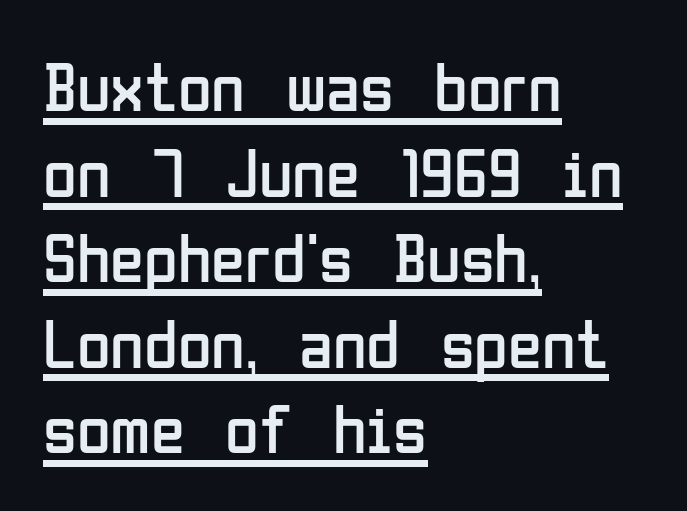
Words appear dense and cohesive because spacing is normal. Spacing verdict: proportional, widths tailored to each character. Designer's note — italics off, roman on. The letters look calm and open, with moderate or lighter stems. Underlining? Definitely there.
